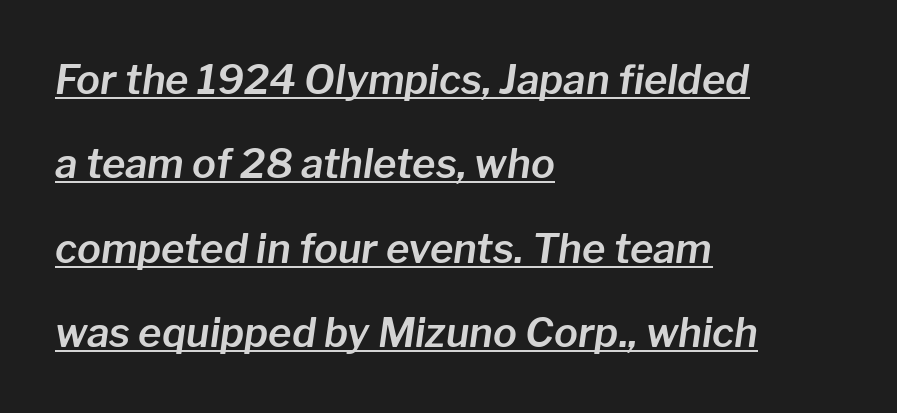
The image shows 40 px text type, italic (leaning right); set left-aligned, loose line spacing (2.11x), normal letter spacing, underlined; low stroke contrast and a medium x-height.
